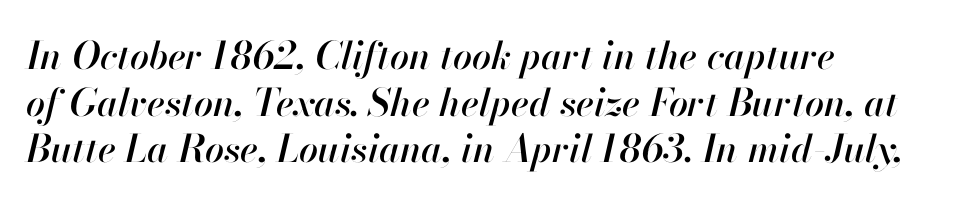
Q: Is the text italic (slanted)? A: Yes, it leans right by about 13 degrees.
Q: Is the text underlined? A: No.
Q: How is the paragraph aligned? A: Left-aligned.
Q: Is the spacing between letters normal or unusually wide? A: Normal.
Q: Width (condensed, normal, or wide)? A: Normal.
Q: Stroke contrast? A: High.
Q: x-height? A: Small.
Q: Monospaced? A: No.
